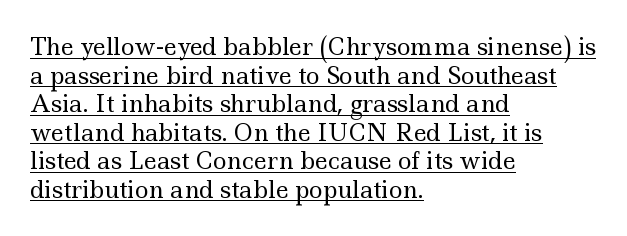
Between one letter and the next there's only the usual sliver of space. Leftover space on each line is placed entirely after the last word. The letters stand upright; this is a roman face. No heavy texture on the line: the type isn't bold. Underline: present.
